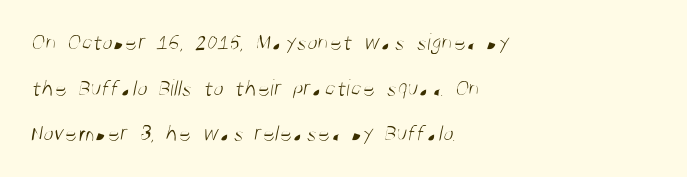
The image shows 24 px text type; set left-aligned, loose line spacing (1.9x), normal letter spacing, not underlined.
